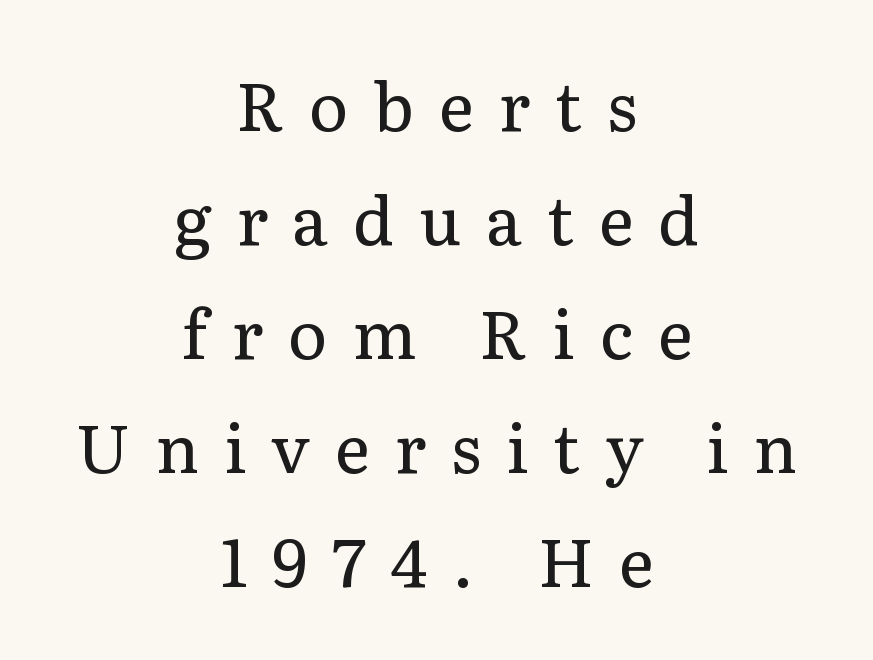
{"serif": "yes", "italic": "no", "bold": "no", "weight": "regular", "width": "normal", "stroke_contrast": "low", "x_height": "medium", "monospaced": "no", "underline": "no", "align": "center", "line_spacing": "normal", "line_spacing_ratio": 1.7, "letter_spacing": "wide", "letter_spacing_em": 0.37, "glyph_px": 67}
